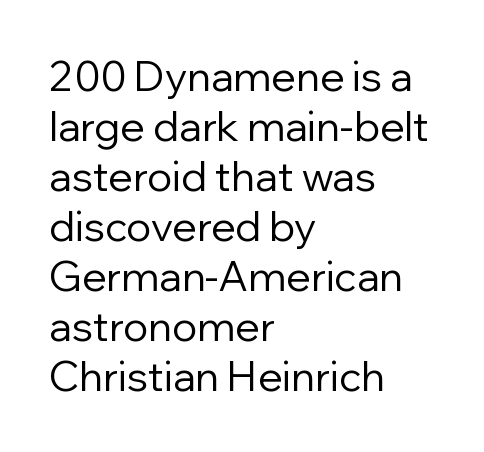
The image shows 41 px regular-weight sans-serif type, upright; set left-aligned, line spacing 1.22x, normal letter spacing, not underlined; low stroke contrast and a medium x-height.
